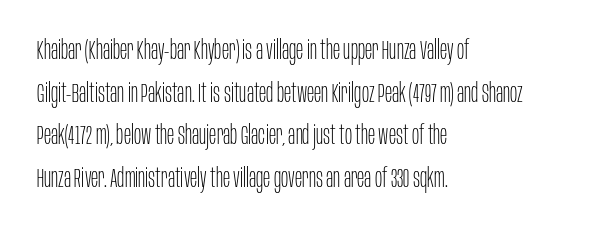
Q: Is the text bold? A: No.
Q: Is the text italic (slanted)? A: No, it is upright.
Q: Is the text underlined? A: No.
Q: How is the paragraph aligned? A: Left-aligned.
Q: Is the spacing between letters normal or unusually wide? A: Normal.
Q: Is the spacing between lines tight, normal or loose? A: Normal.
